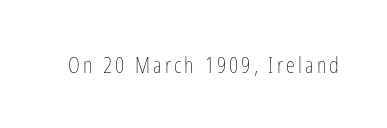
{"italic": "no", "bold": "no", "underline": "no", "glyph_px": 23}
